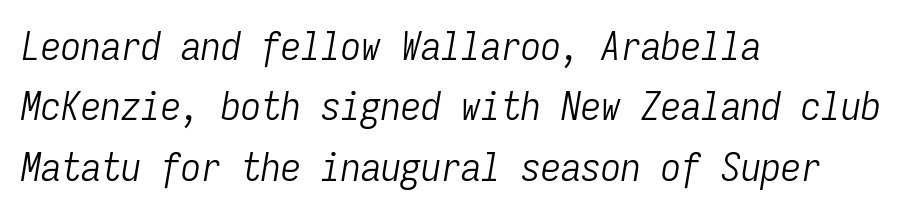
The line-height multiplier appears to be the usual default. The ragged edge is on the right, which tells us the setting is flush left. Is the stroke heavy? The answer is a plain regular-or-lighter. Nobody drew a line under any word here. The face used here is rendered with its standard letterfit.
